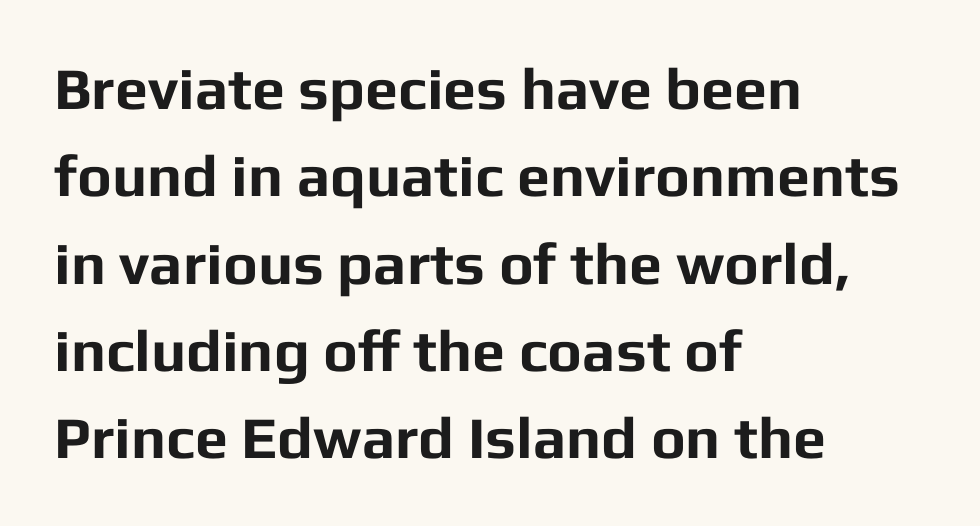
{"serif": "no", "italic": "no", "bold": "yes", "weight": "bold", "width": "normal", "stroke_contrast": "low", "x_height": "medium", "monospaced": "no", "underline": "no", "align": "left", "line_spacing": "normal", "line_spacing_ratio": 1.48, "letter_spacing": "normal", "letter_spacing_em": 0.0, "glyph_px": 59}
